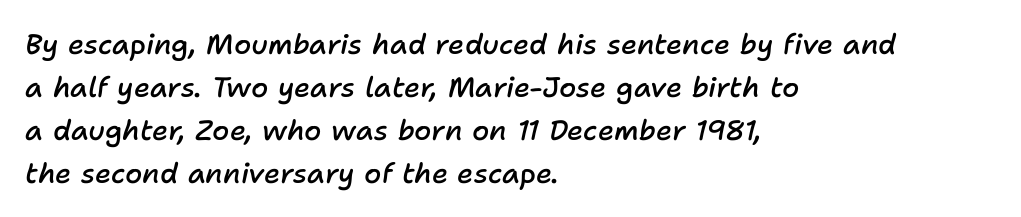
Q: Is the text bold? A: Semi-bold.
Q: Is the text italic (slanted)? A: Yes, it leans right by about 11 degrees.
Q: Is the text underlined? A: No.
Q: How is the paragraph aligned? A: Left-aligned.
Q: Is the spacing between letters normal or unusually wide? A: Normal.
Q: Is the spacing between lines tight, normal or loose? A: Normal.
Q: Width (condensed, normal, or wide)? A: Normal.
Q: Stroke contrast? A: Low.
Q: x-height? A: Medium.
Q: Monospaced? A: No.
